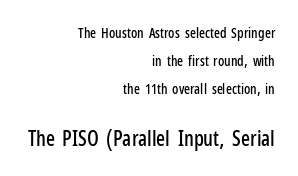
The more generous point size was reserved for the lower chunk. Horizontal alignment here is rightward, an uncommon choice for prose. The gaps between neighbouring characters are ordinary and unremarkable. Tall strokes in this sample are plumb rather than angled. This block would shrink considerably if given ordinary leading; it's expanded now. The area under the type is left untouched.
